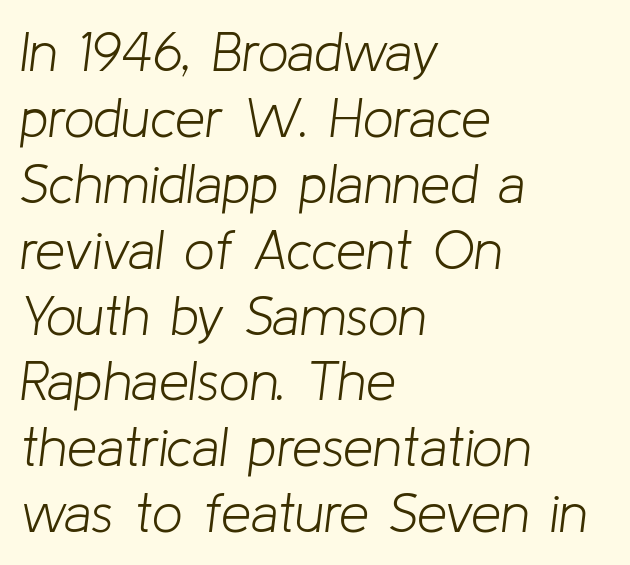
{"italic": "yes", "lean": "right", "slant_degrees": 8, "bold": "no", "weight": "light", "width": "normal", "stroke_contrast": "low", "x_height": "medium", "monospaced": "no", "underline": "no", "align": "left", "line_spacing_ratio": 1.22, "letter_spacing": "normal", "letter_spacing_em": 0.0, "glyph_px": 54}
